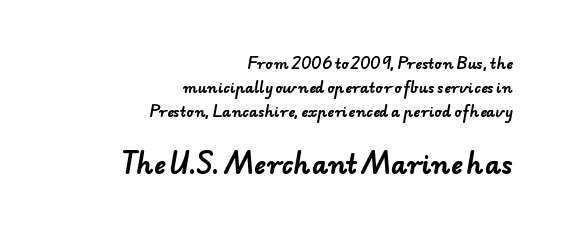
{"bold": "yes", "underline": "no", "align": "right", "line_spacing": "normal", "line_spacing_ratio": 1.7, "letter_spacing": "normal", "letter_spacing_em": 0.0, "larger_block": "second", "size_ratio": 1.79, "glyph_px": 25}
